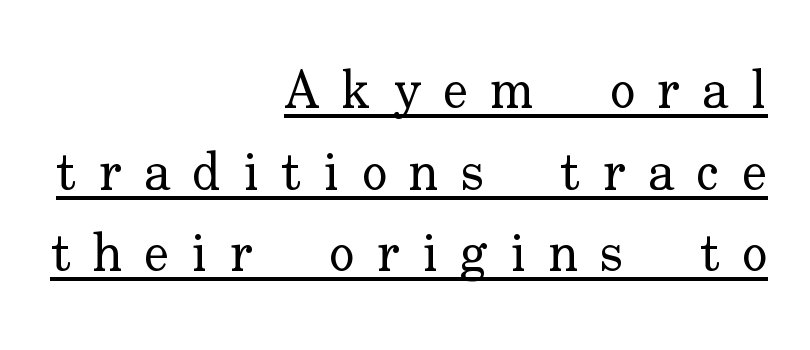
Q: Is the text bold? A: No.
Q: Is the text italic (slanted)? A: No, it is upright.
Q: Is the typeface a serif or a sans-serif typeface? A: Serif.
Q: Is the text underlined? A: Yes.
Q: How is the paragraph aligned? A: Right-aligned.
Q: Is the spacing between letters normal or unusually wide? A: Unusually wide.
Q: Is the spacing between lines tight, normal or loose? A: Normal.
Q: Width (condensed, normal, or wide)? A: Normal.
Q: Stroke contrast? A: Low.
Q: x-height? A: Small.
Q: Monospaced? A: No.
